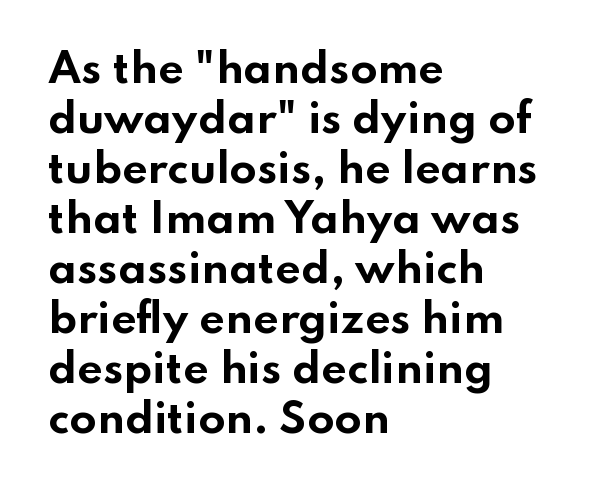
The image shows 40 px bold, wide sans-serif type, upright; set left-aligned, normal line spacing (1.25x), normal letter spacing, not underlined; low stroke contrast and a small x-height.
